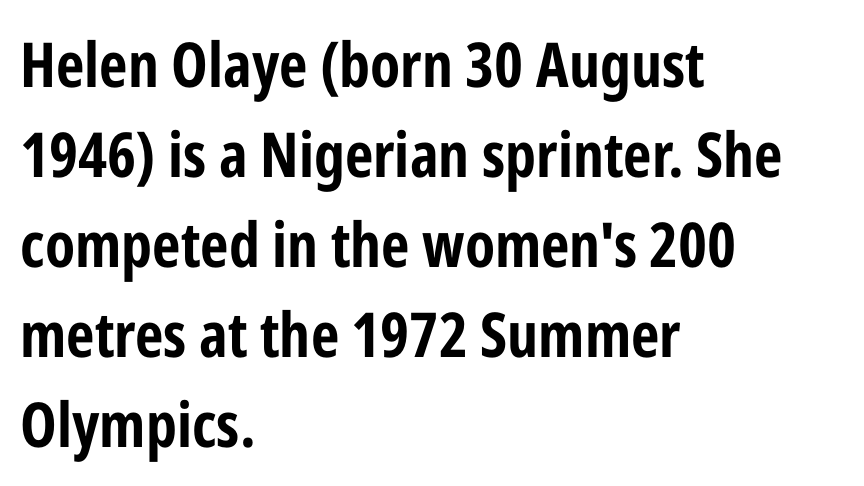
Q: Is the text bold? A: Yes.
Q: Is the text italic (slanted)? A: No, it is upright.
Q: Is the typeface a serif or a sans-serif typeface? A: Sans-serif.
Q: Is the text underlined? A: No.
Q: How is the paragraph aligned? A: Left-aligned.
Q: Is the spacing between letters normal or unusually wide? A: Normal.
Q: Is the spacing between lines tight, normal or loose? A: Normal.
Q: Width (condensed, normal, or wide)? A: Condensed.
Q: Stroke contrast? A: Low.
Q: x-height? A: Medium.
Q: Monospaced? A: No.
